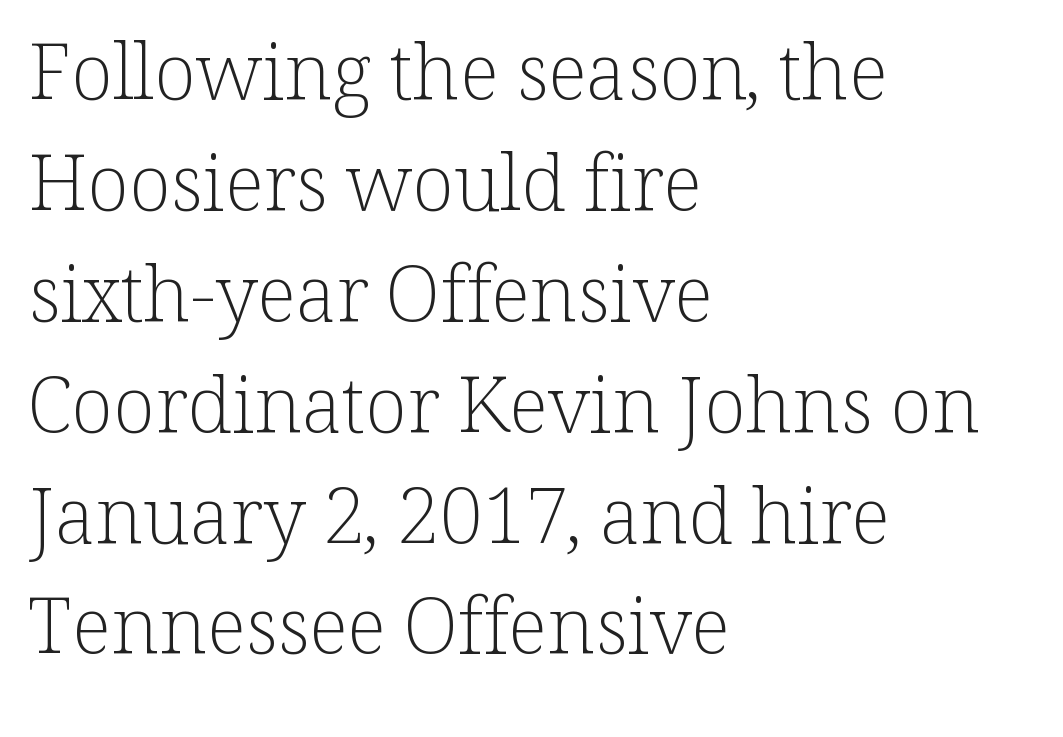
{"serif": "yes", "italic": "no", "bold": "no", "weight": "light", "width": "normal", "stroke_contrast": "low", "x_height": "medium", "monospaced": "no", "underline": "no", "align": "left", "line_spacing": "normal", "line_spacing_ratio": 1.44, "letter_spacing": "normal", "letter_spacing_em": 0.0, "glyph_px": 77}
